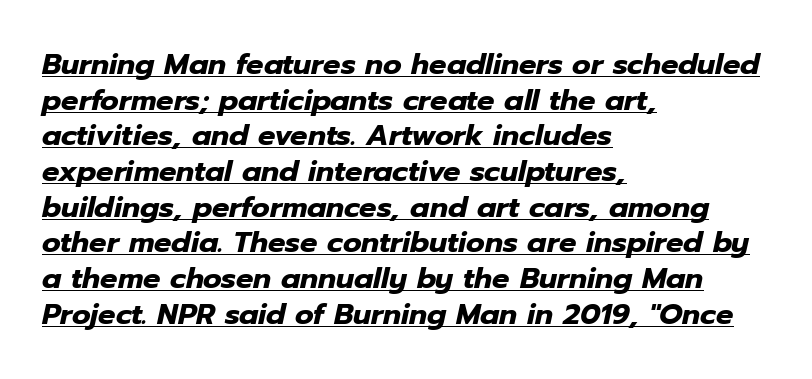
The image shows 29 px heavy type, italic (leaning right); set left-aligned, line spacing 1.23x, normal letter spacing, underlined; low stroke contrast and a medium x-height.
